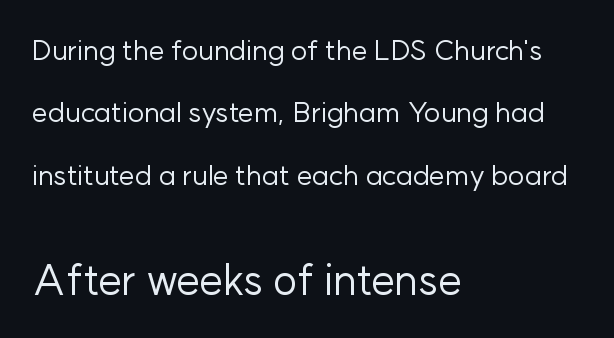
{"serif": "no", "italic": "no", "bold": "no", "weight": "regular", "width": "normal", "stroke_contrast": "low", "x_height": "medium", "monospaced": "no", "underline": "no", "align": "left", "line_spacing": "loose", "line_spacing_ratio": 2.23, "letter_spacing": "normal", "letter_spacing_em": 0.0, "larger_block": "second", "size_ratio": 1.5, "glyph_px": 42}
